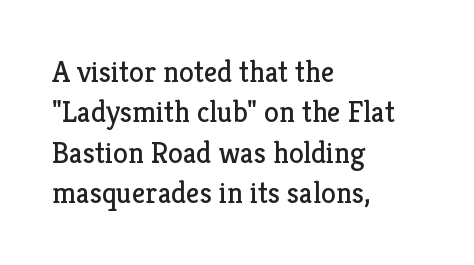
Think of a printed novel: that variable character pitch is what you see here. Glyph-to-glyph distance matches everyday printed text. The space directly below the letters is spotless. Characters remain perfectly vertical along every line. Nothing heavy about these letters — not bold at all.
